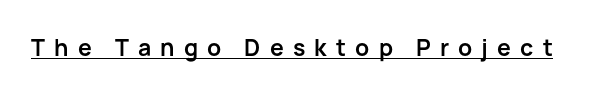
The image shows 23 px bold type, upright; set unusually wide letter spacing (+0.4 em), underlined.
